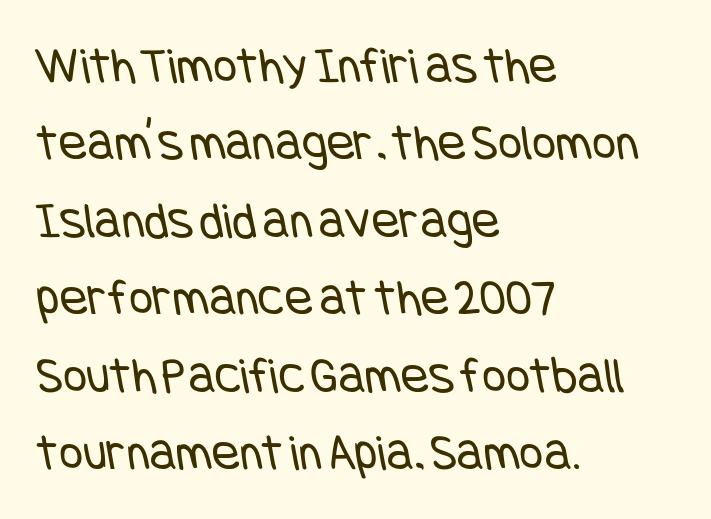
Unlike a traditional serif, this face leaves its strokes unadorned. The passage is arranged the way most books set body copy — flush left. The designer left line spacing at the default. Look at the tracking — it's just the regular setting, nothing added. Counters stay open thanks to moderate or lighter strokes. The space directly below the letters is spotless.
